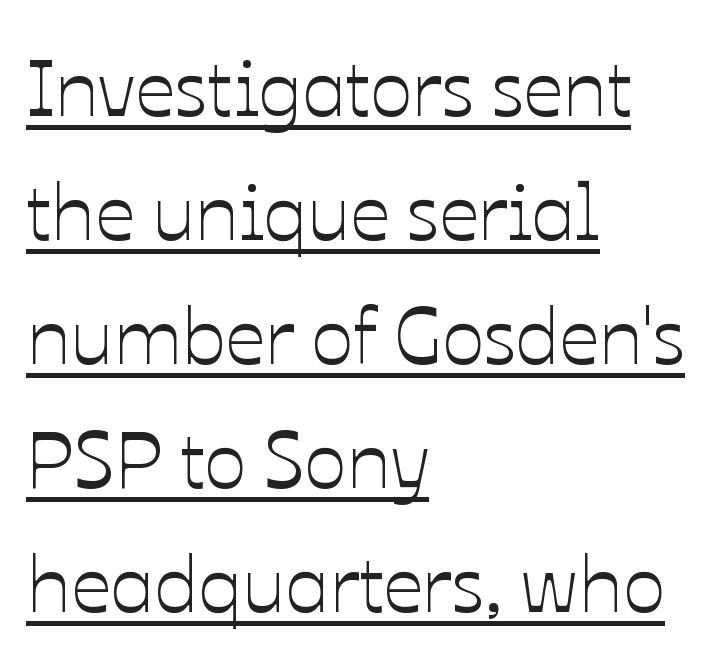
This is the regular roman posture of the typeface. Underlined type. Words appear dense and cohesive because spacing is normal. Short and long lines alike share a common starting point at left. The vertical gap from one line to the next is medium. You could not count columns in this text — the font is proportionally spaced.
